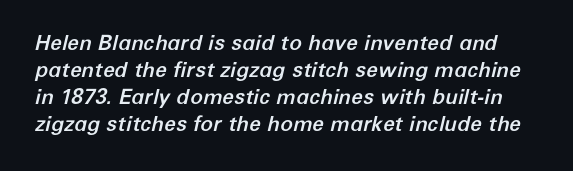
Q: Is the text italic (slanted)? A: Yes, it leans right by about 12 degrees.
Q: Is the text underlined? A: No.
Q: Is the spacing between letters normal or unusually wide? A: Normal.
Q: Is the spacing between lines tight, normal or loose? A: Normal.
